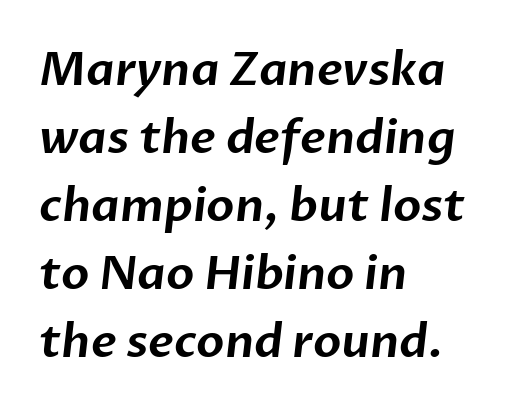
Q: Is the typeface a serif or a sans-serif typeface? A: Sans-serif.
Q: Is the text underlined? A: No.
Q: How is the paragraph aligned? A: Left-aligned.
Q: Is the spacing between letters normal or unusually wide? A: Normal.
Q: Is the spacing between lines tight, normal or loose? A: Normal.
Q: Width (condensed, normal, or wide)? A: Normal.
Q: Stroke contrast? A: Low.
Q: x-height? A: Medium.
Q: Monospaced? A: No.
